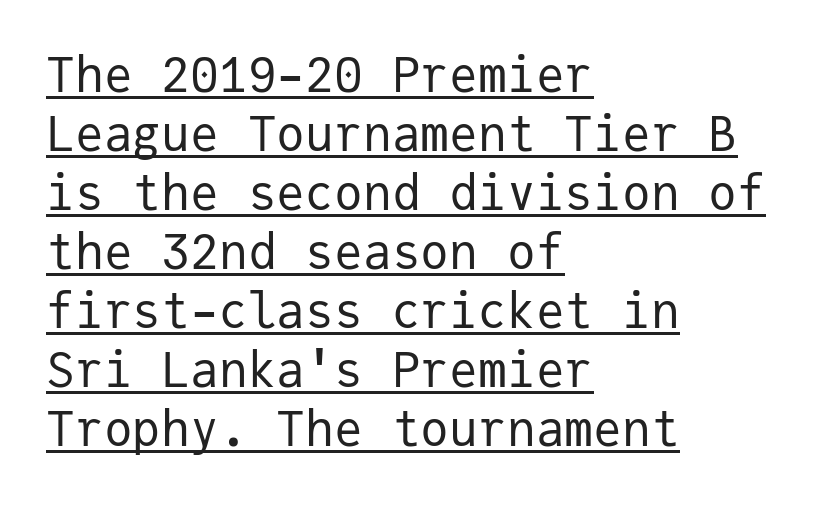
Q: Is the text bold? A: No.
Q: Is the text italic (slanted)? A: No, it is upright.
Q: Is the typeface a serif or a sans-serif typeface? A: Sans-serif.
Q: Is the text underlined? A: Yes.
Q: How is the paragraph aligned? A: Left-aligned.
Q: Is the spacing between letters normal or unusually wide? A: Normal.
Q: Width (condensed, normal, or wide)? A: Normal.
Q: Stroke contrast? A: Low.
Q: x-height? A: Medium.
Q: Monospaced? A: Yes.
